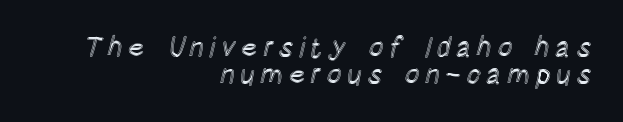
The passage shown is typed in a proportional face where columns would drift. Compared with a flush-left layout, this one pins lines to the opposite, right side. Decoration check: the copy has no underline. Vertical spacing — tight.
